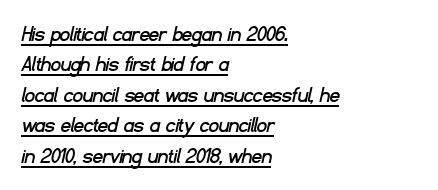
Glyph-to-glyph distance matches everyday printed text. Decoration check: the copy is underlined. Which margin do the lines hug? The left one — the right edge is uneven. Notice how descenders clear the ascenders below comfortably — that's standard leading.
